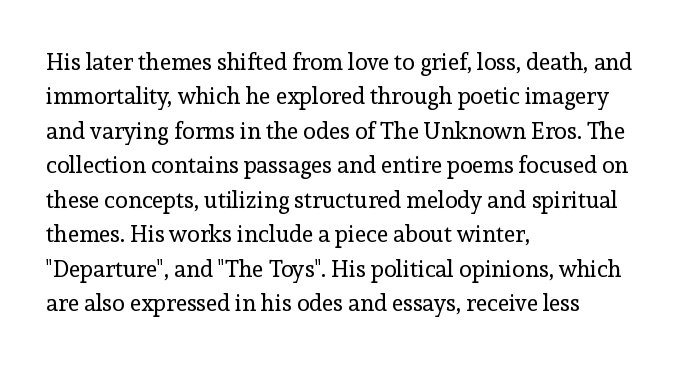
Observe the ordinary spacing: letters are neighbours, not strangers. Only glyphs here, with clear space below each row. Honestly, the row spacing looks completely unremarkable. No letter is thick-stroked: the sample isn't bold.
